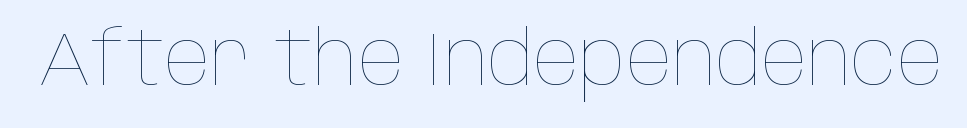
Q: Is the text bold? A: No.
Q: Is the text italic (slanted)? A: No, it is upright.
Q: Is the text underlined? A: No.
Q: Is the spacing between letters normal or unusually wide? A: Normal.
Q: Width (condensed, normal, or wide)? A: Condensed.
Q: Stroke contrast? A: Low.
Q: x-height? A: Large.
Q: Monospaced? A: No.
